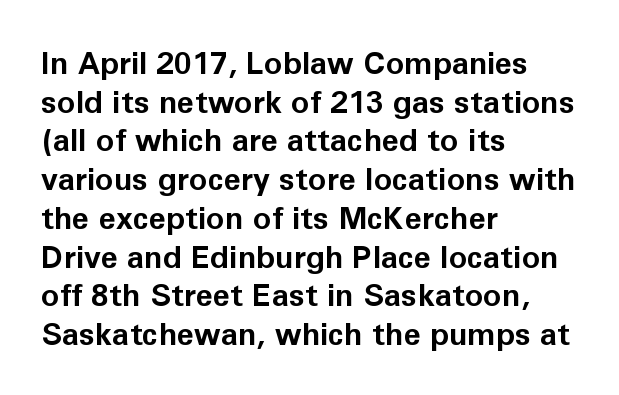
In CSS terms this would be text-align: left. A full-strength bold gives these letters their thick strokes. The rendering keeps characters at their native spacing. Stroke terminals: plain, sans-serif. Posture: straight, roman, zero tilt. Decoration check: the copy has no underline.
